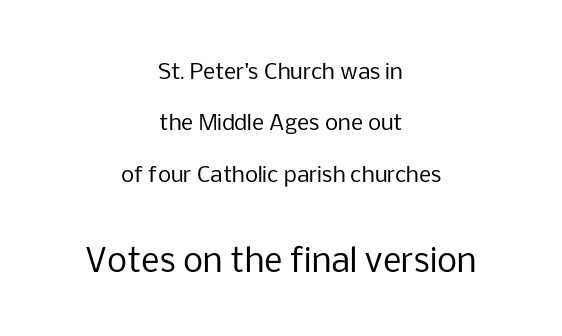
{"serif": "no", "italic": "no", "bold": "no", "weight": "regular", "width": "normal", "stroke_contrast": "low", "x_height": "medium", "monospaced": "no", "underline": "no", "align": "center", "line_spacing": "loose", "line_spacing_ratio": 2.45, "letter_spacing": "normal", "letter_spacing_em": 0.0, "larger_block": "second", "size_ratio": 1.52, "glyph_px": 32}
